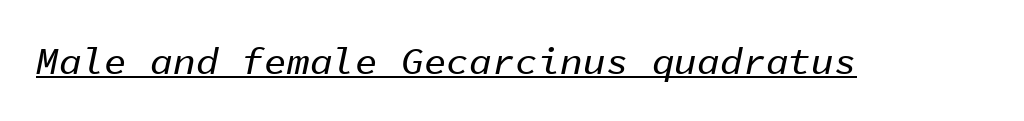
Q: Is the text italic (slanted)? A: Yes, it leans right by about 11 degrees.
Q: Is the text underlined? A: Yes.
Q: Is the spacing between letters normal or unusually wide? A: Normal.
Q: Width (condensed, normal, or wide)? A: Normal.
Q: Stroke contrast? A: Low.
Q: x-height? A: Medium.
Q: Monospaced? A: Yes.
